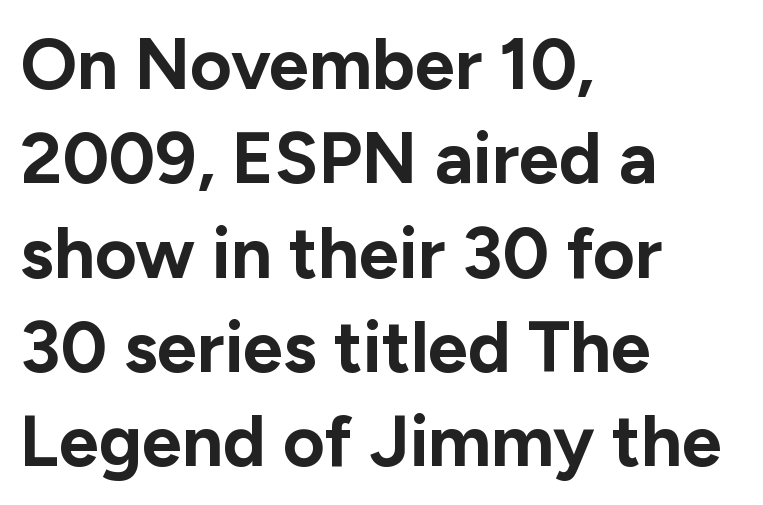
The image shows 72 px bold sans-serif type, upright; set left-aligned, normal line spacing (1.31x), normal letter spacing, not underlined; low stroke contrast and a medium x-height.
